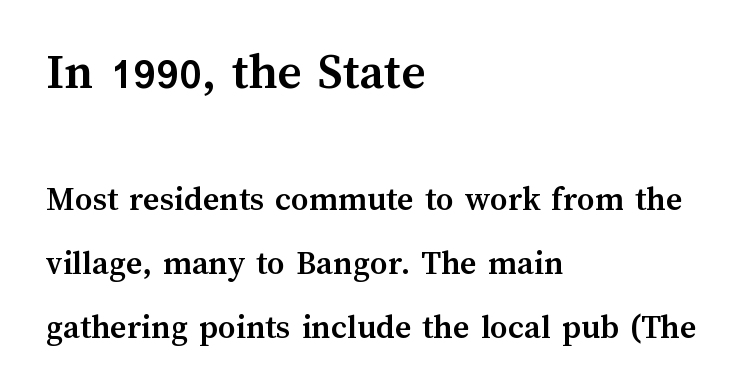
The image shows 52 px semibold type, upright; set left-aligned, line spacing 1.82x, normal letter spacing, not underlined; the first (top) block is 1.49x larger; medium stroke contrast and a medium x-height.
